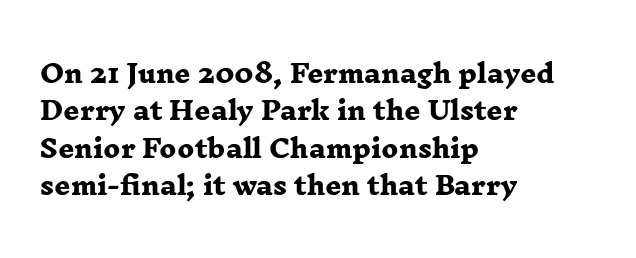
{"bold": "yes", "underline": "no", "align": "left", "line_spacing": "normal", "line_spacing_ratio": 1.5, "letter_spacing": "normal", "letter_spacing_em": 0.0, "glyph_px": 25}
